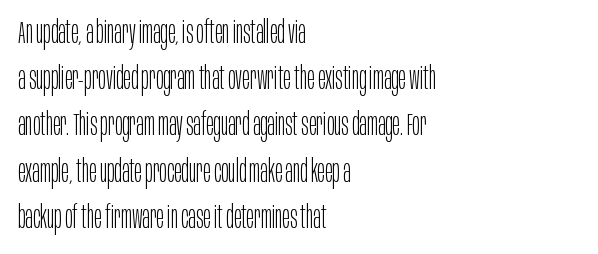
{"serif": "no", "italic": "no", "bold": "no", "weight": "light", "width": "condensed", "stroke_contrast": "low", "x_height": "large", "monospaced": "no", "underline": "no", "align": "left", "line_spacing": "normal", "line_spacing_ratio": 1.49, "letter_spacing": "normal", "letter_spacing_em": 0.0, "glyph_px": 31}
